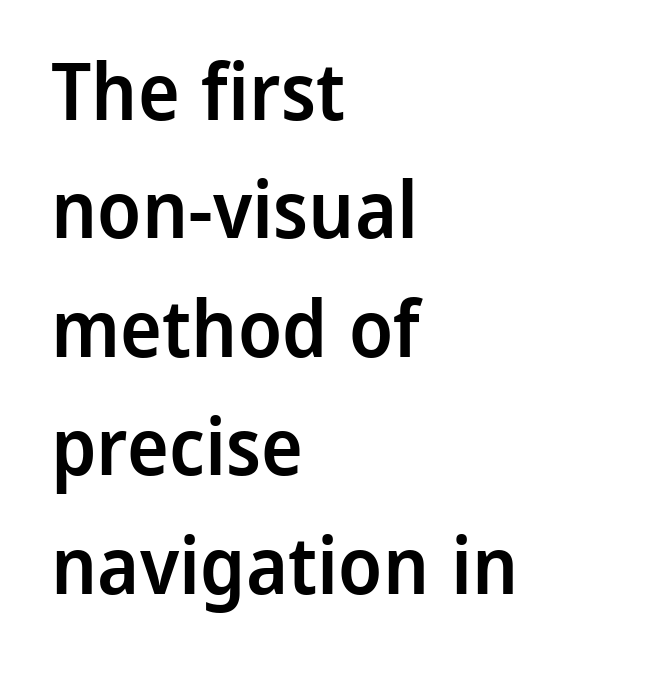
Q: Is the text bold? A: Semi-bold.
Q: Is the text italic (slanted)? A: No, it is upright.
Q: Is the typeface a serif or a sans-serif typeface? A: Sans-serif.
Q: Is the text underlined? A: No.
Q: How is the paragraph aligned? A: Left-aligned.
Q: Is the spacing between letters normal or unusually wide? A: Normal.
Q: Is the spacing between lines tight, normal or loose? A: Normal.
Q: Width (condensed, normal, or wide)? A: Normal.
Q: Stroke contrast? A: Low.
Q: x-height? A: Medium.
Q: Monospaced? A: No.
